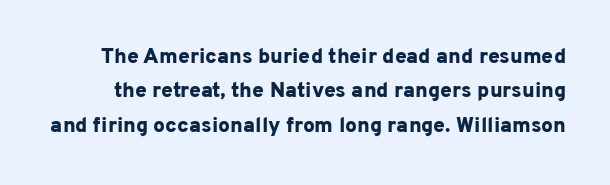
The image shows 21 px bold type, upright; set normal line spacing (1.64x), normal letter spacing, not underlined.
